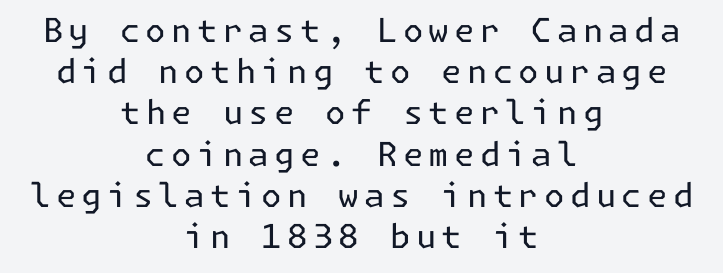
The image shows 33 px regular-weight sans-serif type, upright; set centered, normal line spacing (1.25x), not underlined; low stroke contrast and a medium x-height.
